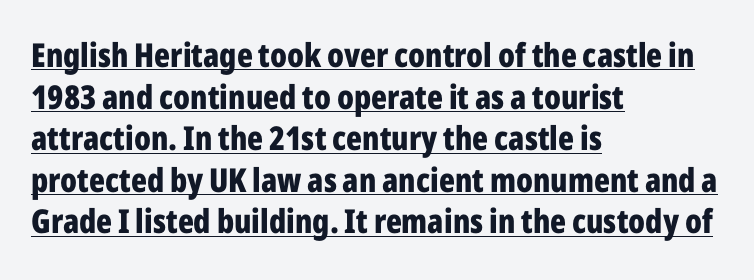
The image shows 33 px bold, condensed sans-serif type, upright; set left-aligned, normal line spacing (1.26x), normal letter spacing, underlined; low stroke contrast and a medium x-height.
